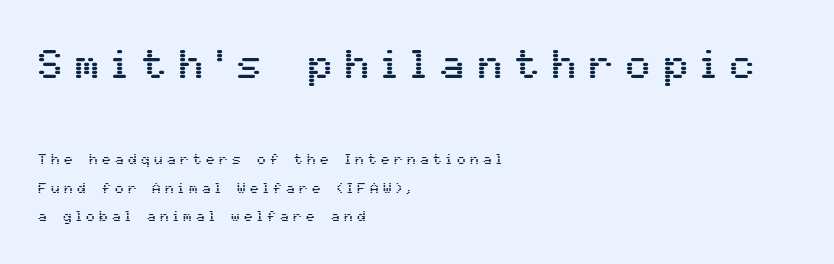
The image shows 40 px sans-serif type, upright; set left-aligned, loose line spacing (2.01x), unusually wide letter spacing (+0.33 em), not underlined; the first (top) block is 2.86x larger; medium stroke contrast and a medium x-height.
